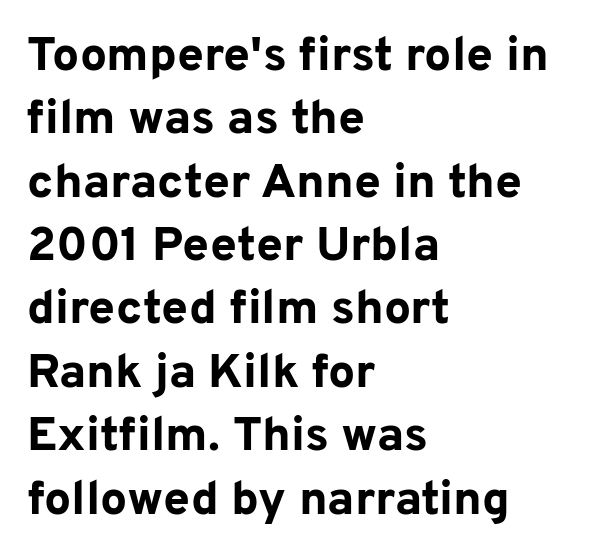
The image shows 48 px bold sans-serif type, upright; set left-aligned, normal line spacing (1.32x), normal letter spacing, not underlined; low stroke contrast and a medium x-height.
